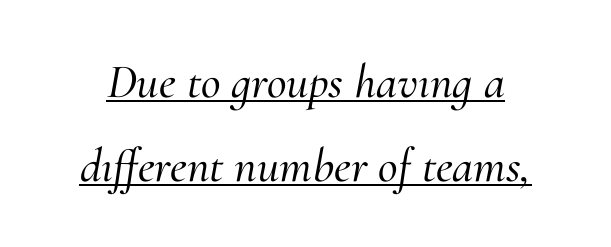
The image shows 48 px serif type, italic (leaning right); set line spacing 1.75x, normal letter spacing, underlined; medium stroke contrast and a small x-height.
